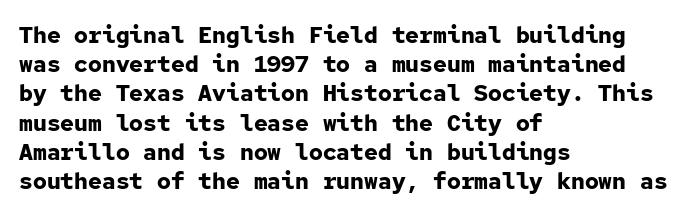
Is the block centered? No — it sits flush against the left margin. Strong, thick strokes mark this as bold type. Plain, unruled lines of type. Nothing unusual about the tracking: characters are spaced as the font intends. When letters stand straight like this, we call the style roman or upright. One glance says typical: line gaps are just what's usual.
